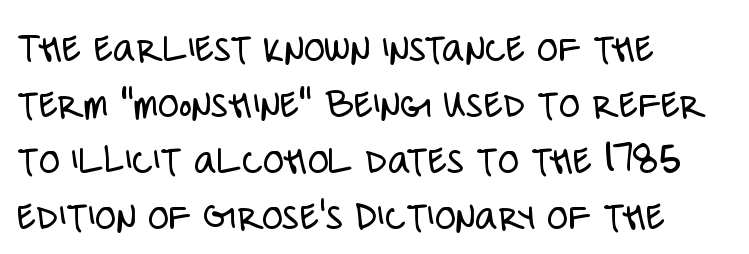
{"serif": "no", "italic": "no", "bold": "no", "weight": "light", "width": "condensed", "stroke_contrast": "low", "x_height": "large", "monospaced": "no", "underline": "no", "align": "left", "line_spacing": "normal", "line_spacing_ratio": 1.3, "letter_spacing": "normal", "letter_spacing_em": 0.0, "glyph_px": 43}
